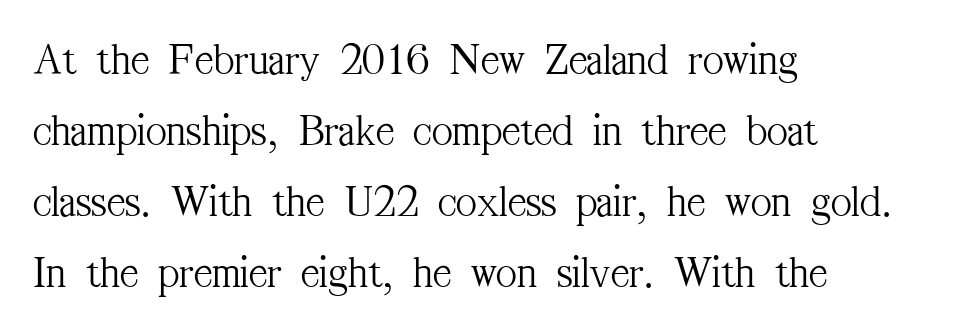
The image shows 45 px light, condensed serif type, upright; set left-aligned, normal line spacing (1.58x), normal letter spacing, not underlined; medium stroke contrast and a medium x-height.
